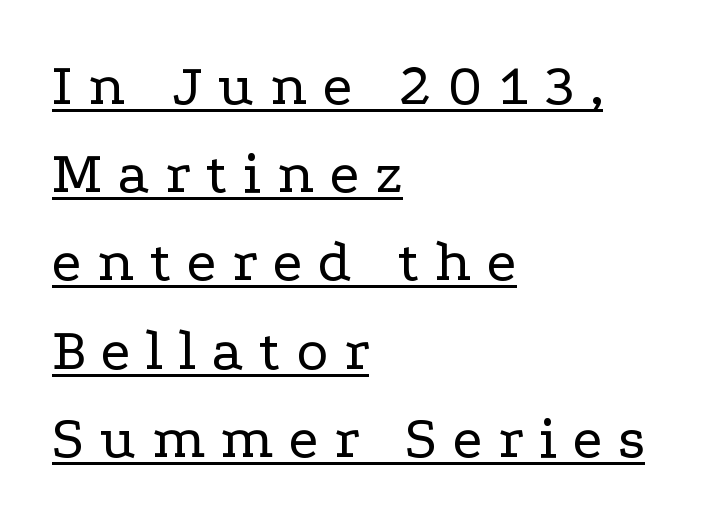
The image shows 60 px regular-weight, wide serif type, upright; set left-aligned, normal line spacing (1.47x), unusually wide letter spacing (+0.26 em), underlined; low stroke contrast and a medium x-height.
